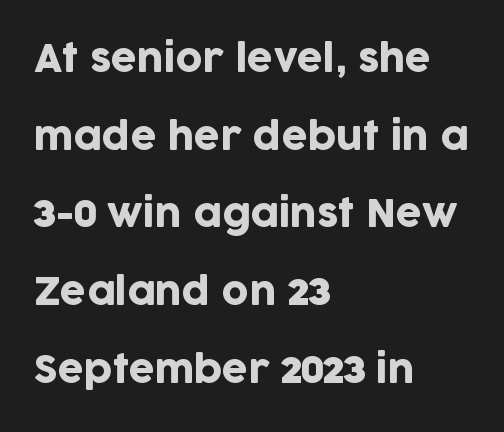
{"serif": "no", "italic": "no", "width": "normal", "stroke_contrast": "low", "x_height": "large", "monospaced": "no", "underline": "no", "align": "left", "line_spacing": "loose", "line_spacing_ratio": 2.1, "letter_spacing": "normal", "letter_spacing_em": 0.0, "glyph_px": 37}
